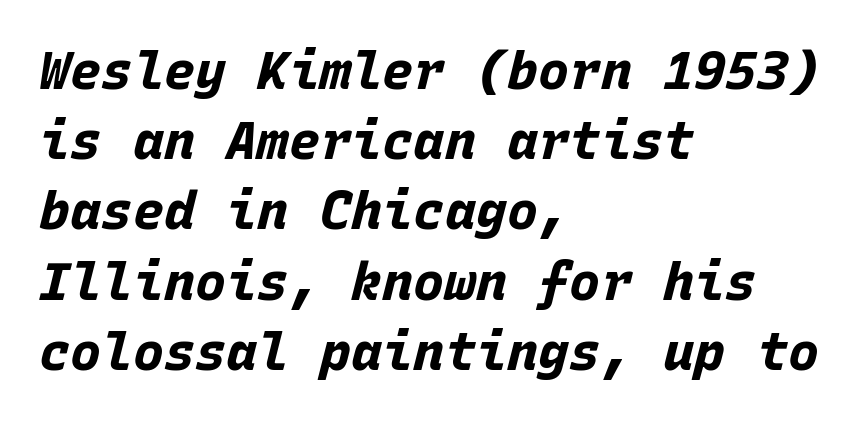
{"italic": "yes", "lean": "right", "slant_degrees": 15, "bold": "yes", "weight": "bold", "width": "normal", "stroke_contrast": "low", "x_height": "large", "monospaced": "yes", "underline": "no", "align": "left", "line_spacing": "normal", "line_spacing_ratio": 1.35, "letter_spacing": "normal", "letter_spacing_em": 0.0, "glyph_px": 52}
